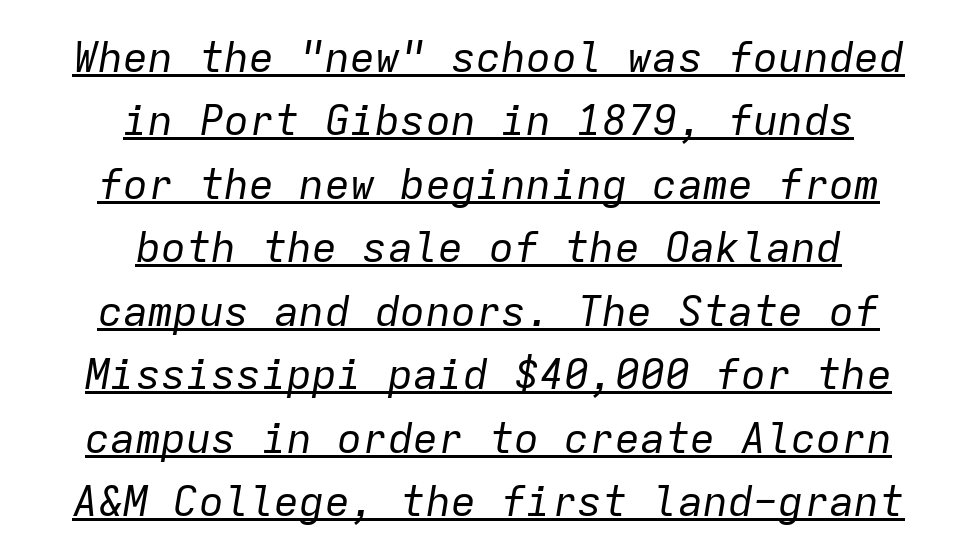
The image shows 42 px regular-weight type, italic (leaning right), monospaced; set centered, normal line spacing (1.51x), normal letter spacing, underlined; low stroke contrast and a medium x-height.
